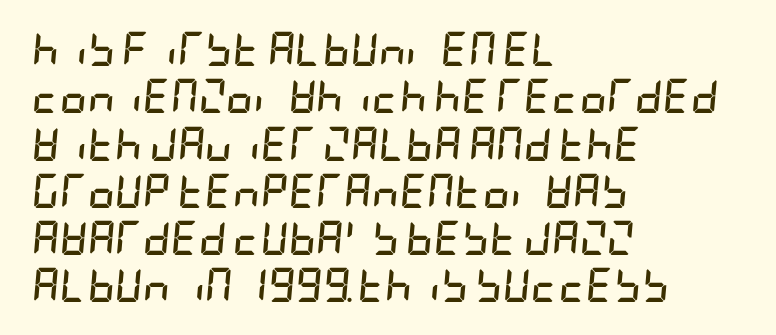
Q: Is the text bold? A: Yes.
Q: Is the text italic (slanted)? A: Yes, it leans right by about 5 degrees.
Q: Is the text underlined? A: No.
Q: How is the paragraph aligned? A: Left-aligned.
Q: Is the spacing between letters normal or unusually wide? A: Normal.
Q: Is the spacing between lines tight, normal or loose? A: Normal.
Q: Width (condensed, normal, or wide)? A: Condensed.
Q: Stroke contrast? A: Low.
Q: x-height? A: Large.
